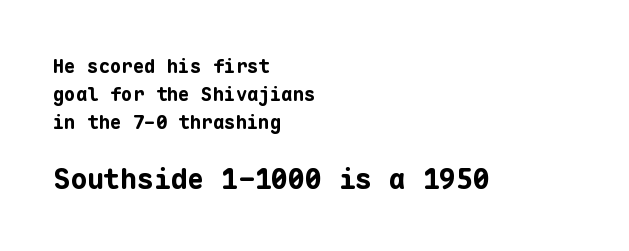
Horizontal alignment here is leftward, the default for most running prose. Vertical spacing — default. Every character here occupies the same horizontal width, giving the sample a typewriter-like rhythm. No extra tracking has been applied to these lines.
